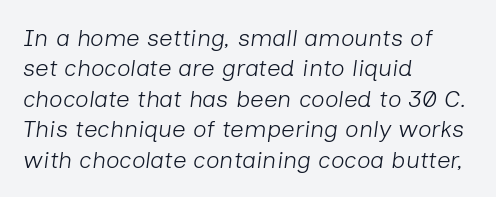
The image shows 24 px text type, italic (leaning right); set left-aligned, normal line spacing (1.27x), normal letter spacing, not underlined.
